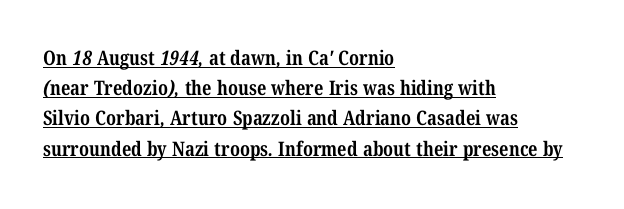
{"bold": "yes", "underline": "yes", "align": "left", "line_spacing": "normal", "line_spacing_ratio": 1.51, "letter_spacing": "normal", "letter_spacing_em": 0.0, "glyph_px": 20}
